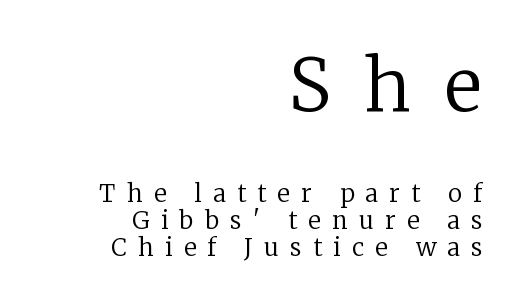
The image shows 72 px regular-weight serif type, upright; set right-aligned, tight line spacing (1.12x), unusually wide letter spacing (+0.47 em), not underlined; the first (top) block is 3.0x larger; low stroke contrast and a medium x-height.
